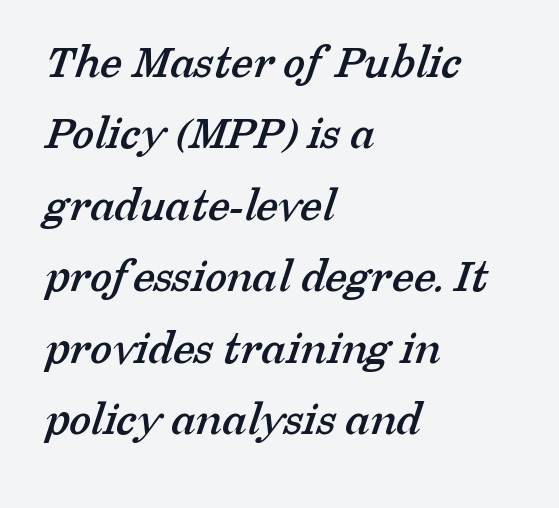
{"serif": "yes", "width": "normal", "stroke_contrast": "low", "x_height": "medium", "monospaced": "no", "underline": "no", "align": "left", "line_spacing": "normal", "line_spacing_ratio": 1.43, "letter_spacing": "normal", "letter_spacing_em": 0.0, "glyph_px": 50}
